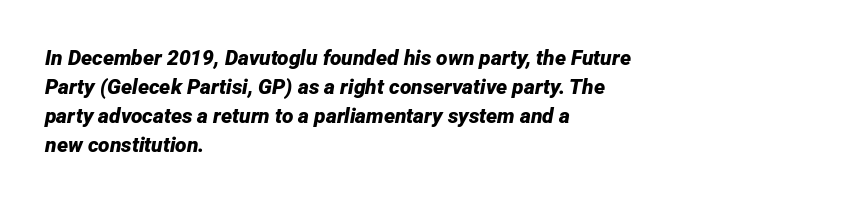
The image shows 21 px bold type, italic (leaning right); set left-aligned, normal line spacing (1.38x), normal letter spacing, not underlined.
